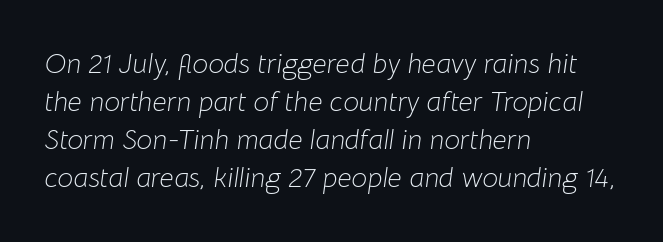
The image shows 28 px light type, italic (leaning right); set left-aligned, normal line spacing (1.36x), normal letter spacing, not underlined; low stroke contrast and a medium x-height.
